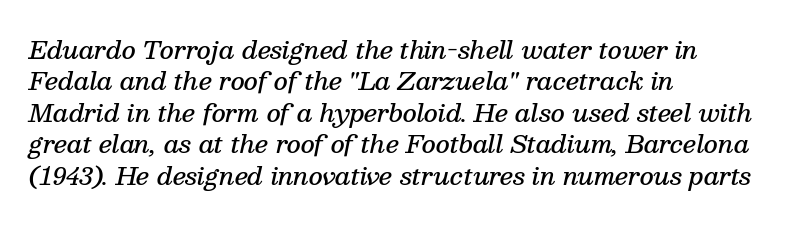
{"italic": "yes", "lean": "right", "slant_degrees": 13, "bold": "semi", "underline": "no", "align": "left", "line_spacing": "normal", "line_spacing_ratio": 1.31, "letter_spacing": "normal", "letter_spacing_em": 0.0, "glyph_px": 24}
